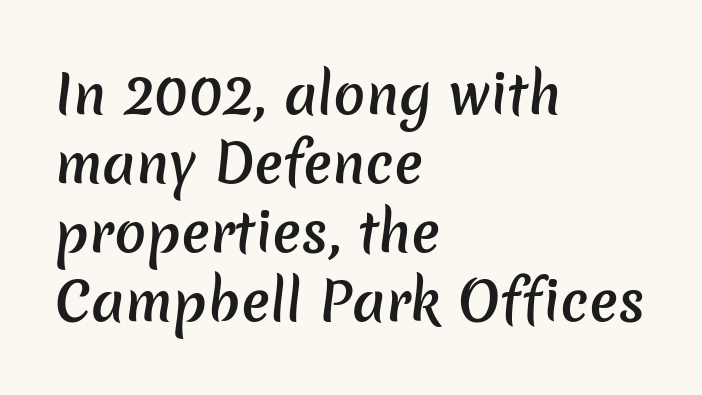
Q: Is the text bold? A: Semi-bold.
Q: Is the typeface a serif or a sans-serif typeface? A: Sans-serif.
Q: Is the text underlined? A: No.
Q: How is the paragraph aligned? A: Left-aligned.
Q: Is the spacing between letters normal or unusually wide? A: Normal.
Q: Is the spacing between lines tight, normal or loose? A: Normal.
Q: Width (condensed, normal, or wide)? A: Normal.
Q: Stroke contrast? A: Low.
Q: x-height? A: Medium.
Q: Monospaced? A: No.
